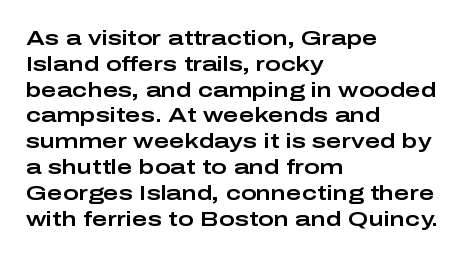
Underline: absent. This rendering uses left alignment, leaving the right contour irregular. A typesetter would mark this as roman, not italic. In terms of letterspacing, this is plain default setting.
